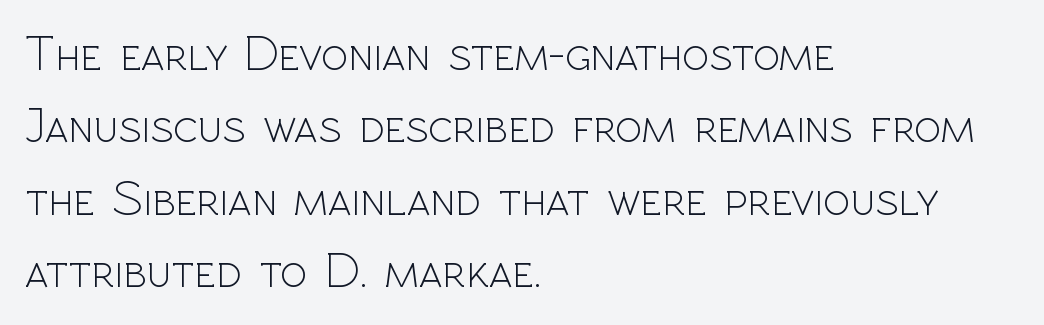
The image shows 50 px light sans-serif type, upright; set left-aligned, normal line spacing (1.45x), normal letter spacing, not underlined; a medium x-height.
